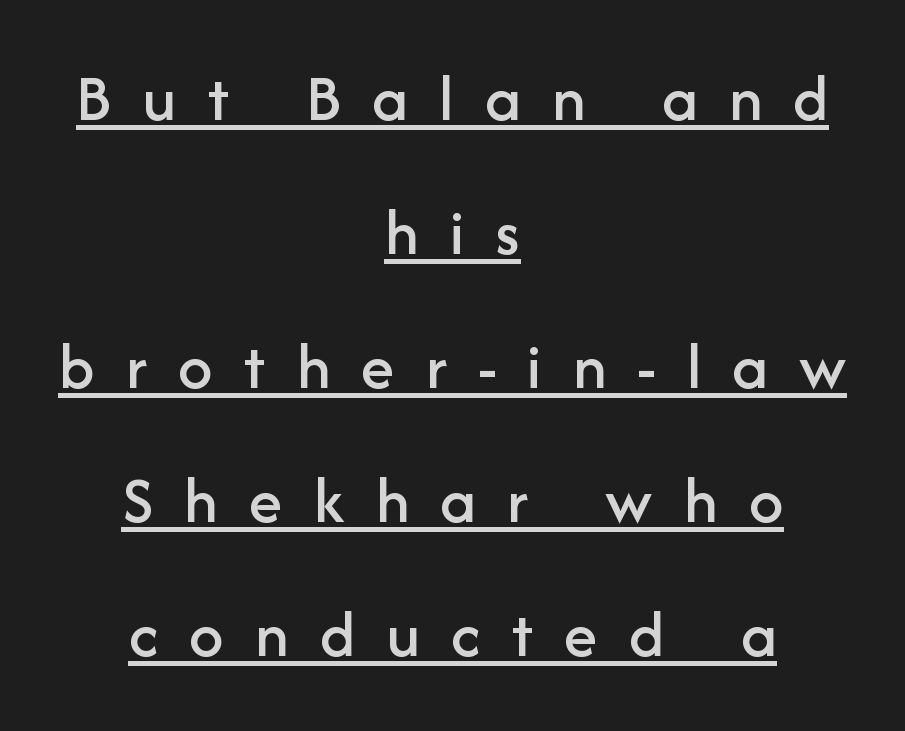
The image shows 68 px sans-serif type, upright; set centered, loose line spacing (1.97x), unusually wide letter spacing (+0.46 em), underlined; low stroke contrast and a medium x-height.
